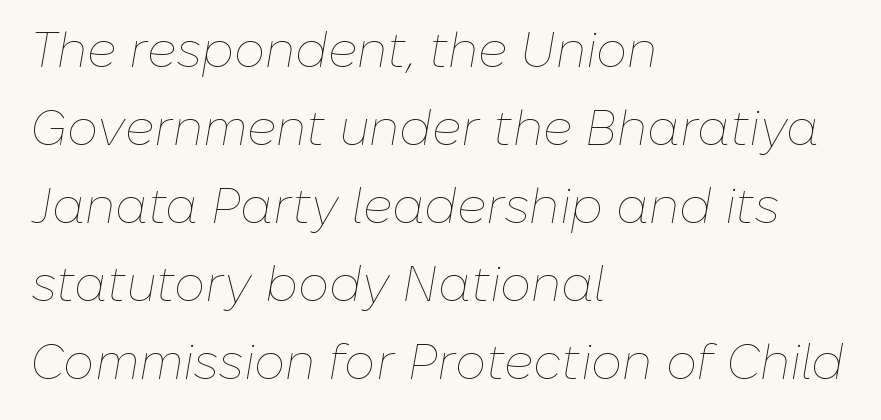
Q: Is the text bold? A: No.
Q: Is the text italic (slanted)? A: Yes, it leans right by about 10 degrees.
Q: Is the text underlined? A: No.
Q: How is the paragraph aligned? A: Left-aligned.
Q: Is the spacing between letters normal or unusually wide? A: Normal.
Q: Is the spacing between lines tight, normal or loose? A: Normal.
Q: Width (condensed, normal, or wide)? A: Normal.
Q: Stroke contrast? A: Low.
Q: x-height? A: Medium.
Q: Monospaced? A: No.
